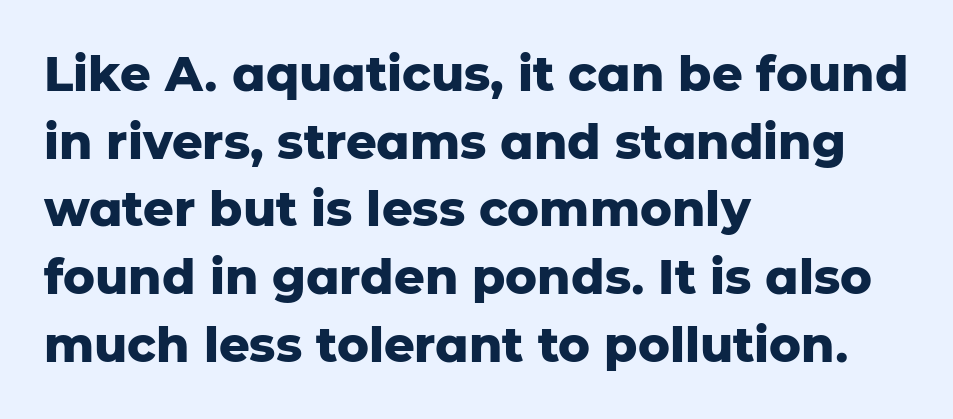
Proportional: the letters do not fall into vertical columns. The space directly below the letters is spotless. Notice how the passage keeps a crisp vertical edge on the left only. Letterform terminals end flat and unadorned throughout the passage.
